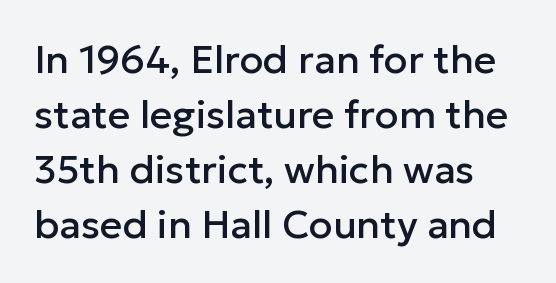
{"serif": "no", "italic": "no", "width": "normal", "stroke_contrast": "low", "x_height": "medium", "monospaced": "no", "underline": "no", "line_spacing": "normal", "line_spacing_ratio": 1.41, "letter_spacing": "normal", "letter_spacing_em": 0.0, "glyph_px": 39}
